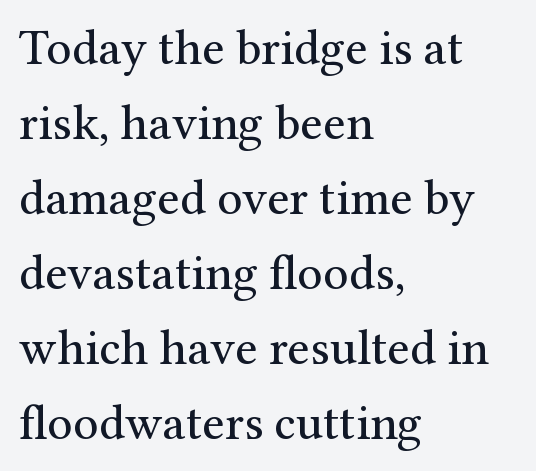
Q: Is the text bold? A: No.
Q: Is the text italic (slanted)? A: No, it is upright.
Q: Is the typeface a serif or a sans-serif typeface? A: Serif.
Q: Is the text underlined? A: No.
Q: How is the paragraph aligned? A: Left-aligned.
Q: Is the spacing between letters normal or unusually wide? A: Normal.
Q: Is the spacing between lines tight, normal or loose? A: Normal.
Q: Width (condensed, normal, or wide)? A: Normal.
Q: Stroke contrast? A: Medium.
Q: x-height? A: Medium.
Q: Monospaced? A: No.
